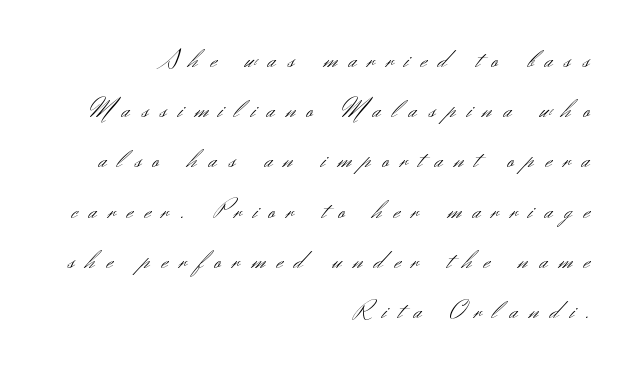
{"bold": "no", "underline": "no", "align": "right", "line_spacing_ratio": 1.86, "letter_spacing": "wide", "letter_spacing_em": 0.43, "glyph_px": 27}
